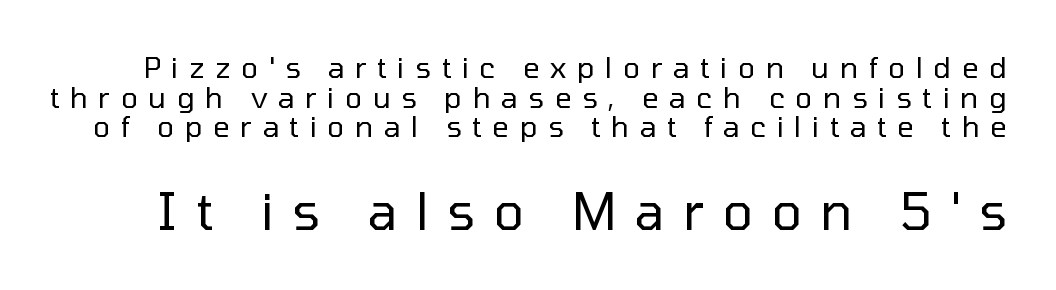
{"serif": "no", "italic": "no", "bold": "no", "weight": "regular", "width": "normal", "stroke_contrast": "low", "x_height": "medium", "monospaced": "no", "underline": "no", "line_spacing": "tight", "line_spacing_ratio": 1.02, "letter_spacing": "wide", "letter_spacing_em": 0.36, "larger_block": "second", "size_ratio": 1.76, "glyph_px": 51}
